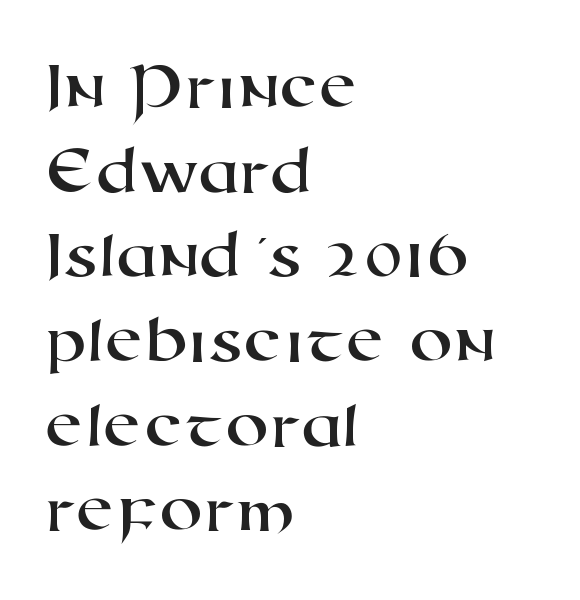
The image shows 70 px wide sans-serif type; set left-aligned, line spacing 1.21x, normal letter spacing, not underlined; high stroke contrast and a medium x-height.
